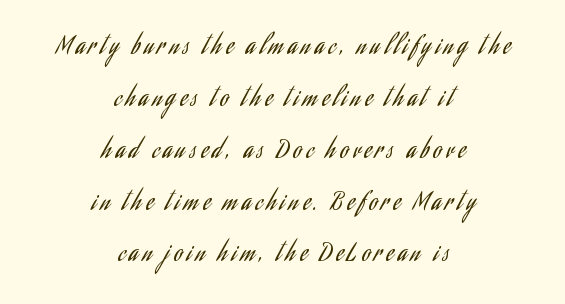
Both edges are ragged and mirror each other, which tells us the setting is centered. Anything drawn beneath the words? Only blank space. Whoever set this chose breathing room over compactness in the vertical rhythm. Heft: none added — not bold.
